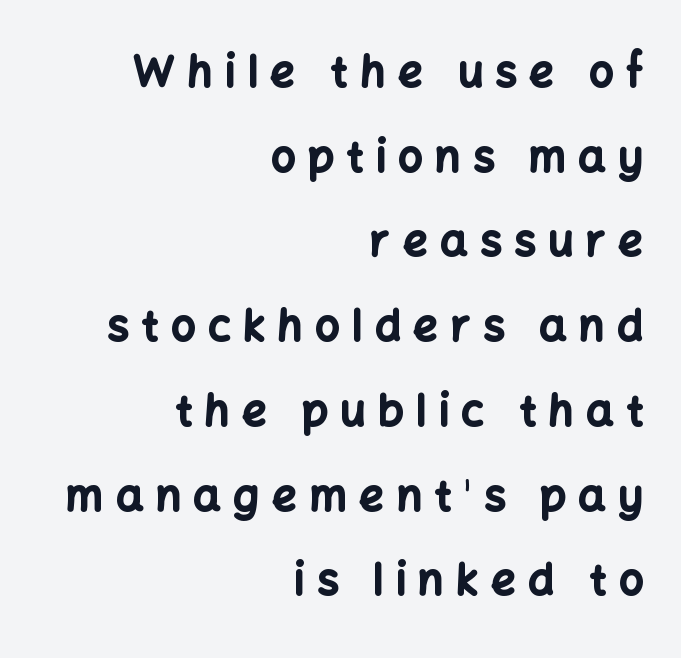
The image shows 43 px bold sans-serif type, upright; set right-aligned, loose line spacing (1.97x), unusually wide letter spacing (+0.29 em), not underlined; low stroke contrast and a medium x-height.
